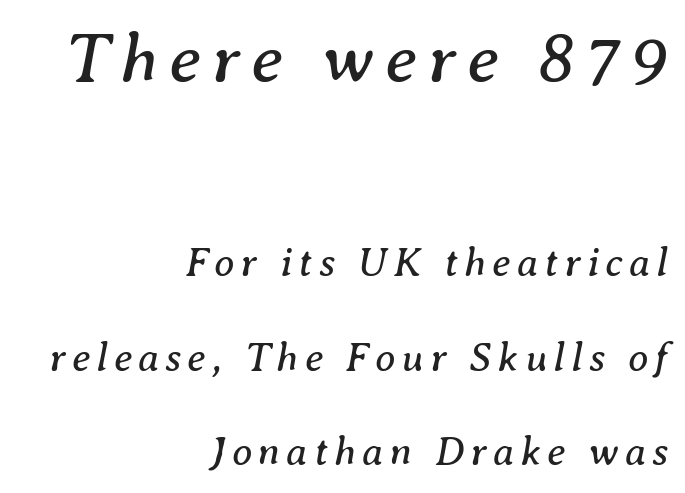
The image shows 71 px regular-weight serif type, italic (leaning right); set right-aligned, loose line spacing (2.31x), not underlined; the first (top) block is 1.73x larger; medium stroke contrast and a medium x-height.
